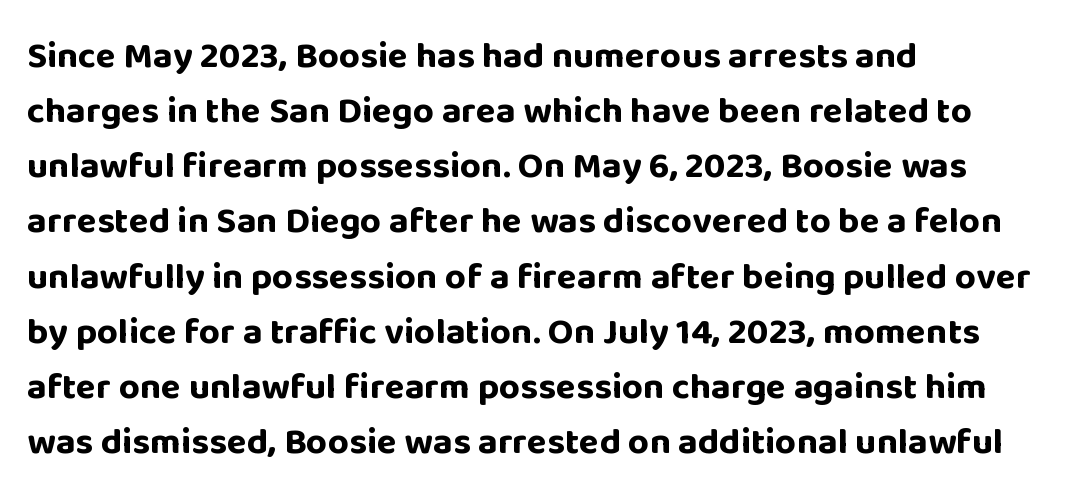
Quick note: interline space is typical. Chunky letters — that's bold for sure. This rendering leaves character spacing at its baseline value. Serif or sans? Sans — the stroke terminals are bare.
